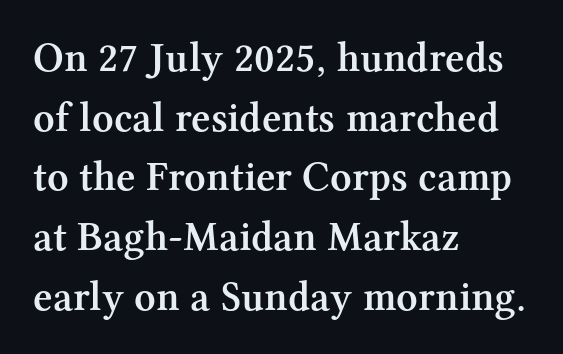
The image shows 42 px semibold serif type, upright; set left-aligned, normal line spacing (1.42x), normal letter spacing, not underlined; medium stroke contrast and a medium x-height.
